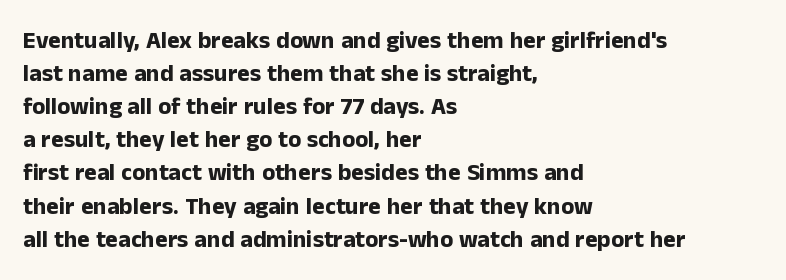
Q: Is the text bold? A: Yes.
Q: Is the text italic (slanted)? A: No, it is upright.
Q: Is the text underlined? A: No.
Q: How is the paragraph aligned? A: Left-aligned.
Q: Is the spacing between letters normal or unusually wide? A: Normal.
Q: Is the spacing between lines tight, normal or loose? A: Normal.
